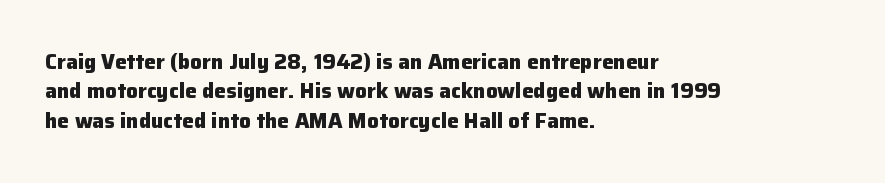
Posture: upright roman. Underlining? Definitely not there. Each line starts at the same left margin while the right side varies. Stroke thickness is high; the sample reads as a true bold. The block of text has a typical density, with ordinary space between rows.
